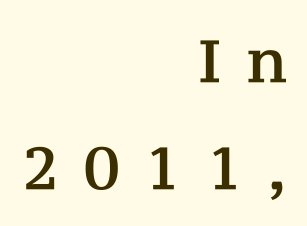
Q: Is the text italic (slanted)? A: No, it is upright.
Q: Is the typeface a serif or a sans-serif typeface? A: Serif.
Q: Is the text underlined? A: No.
Q: How is the paragraph aligned? A: Right-aligned.
Q: Is the spacing between letters normal or unusually wide? A: Unusually wide.
Q: Width (condensed, normal, or wide)? A: Normal.
Q: Stroke contrast? A: Medium.
Q: x-height? A: Medium.
Q: Monospaced? A: No.
